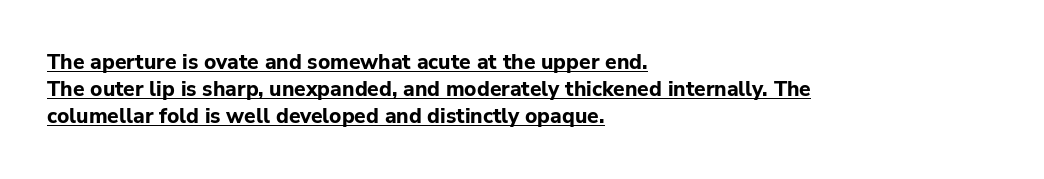
Q: Is the text bold? A: Yes.
Q: Is the text italic (slanted)? A: No, it is upright.
Q: Is the text underlined? A: Yes.
Q: How is the paragraph aligned? A: Left-aligned.
Q: Is the spacing between letters normal or unusually wide? A: Normal.
Q: Is the spacing between lines tight, normal or loose? A: Normal.
